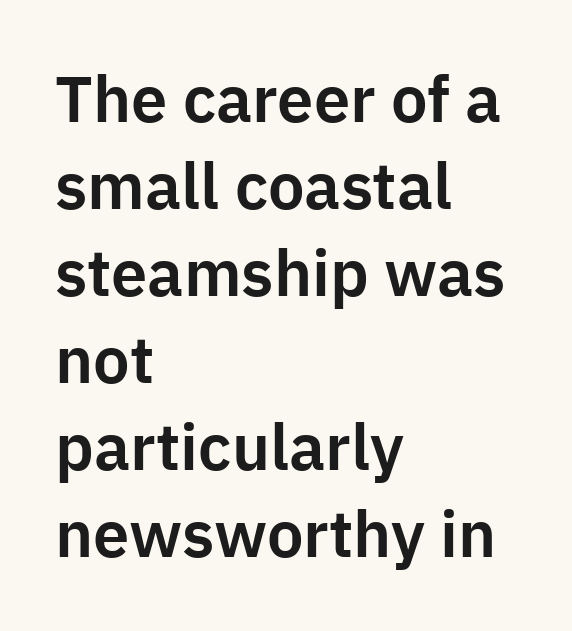
The image shows 65 px sans-serif type, upright; set left-aligned, normal line spacing (1.34x), normal letter spacing, not underlined; low stroke contrast and a medium x-height.
